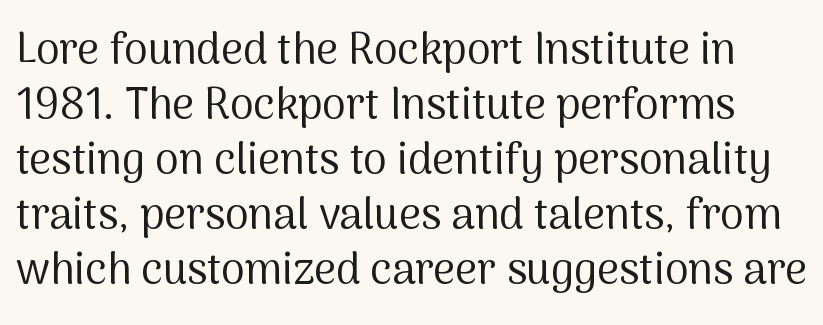
{"serif": "no", "italic": "no", "bold": "no", "weight": "regular", "width": "normal", "stroke_contrast": "medium", "x_height": "medium", "monospaced": "no", "underline": "no", "line_spacing": "normal", "line_spacing_ratio": 1.28, "letter_spacing": "normal", "letter_spacing_em": 0.0, "glyph_px": 43}
